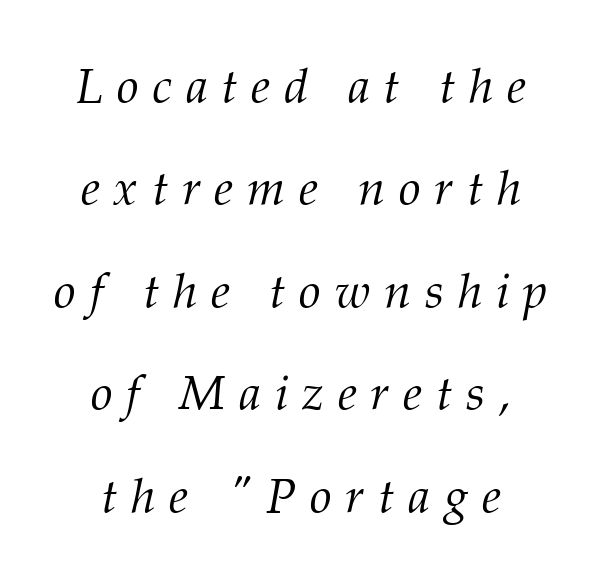
{"serif": "yes", "italic": "yes", "lean": "right", "slant_degrees": 12, "bold": "no", "weight": "light", "width": "normal", "stroke_contrast": "medium", "x_height": "medium", "monospaced": "no", "underline": "no", "align": "center", "line_spacing": "loose", "line_spacing_ratio": 2.09, "letter_spacing": "wide", "letter_spacing_em": 0.28, "glyph_px": 49}
